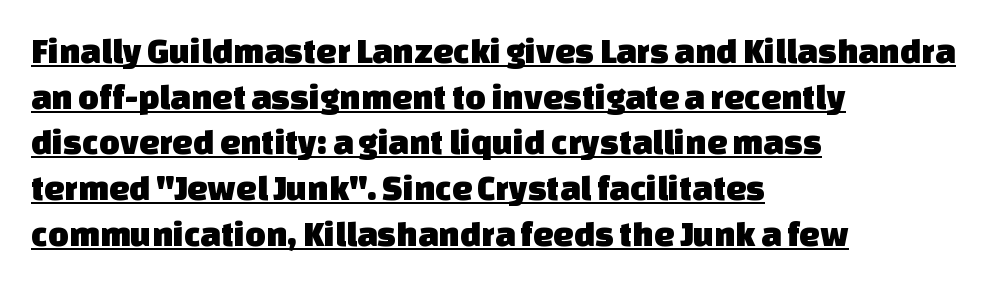
A baseline rule has been typeset under these characters. Students, observe: this is what conventionally led text looks like. Nope, no serifs anywhere on these letters. You could not count columns in this text — the font is proportionally spaced. The rendering anchors every line to the left-hand side. This sample uses plain, unmodified letter spacing.
